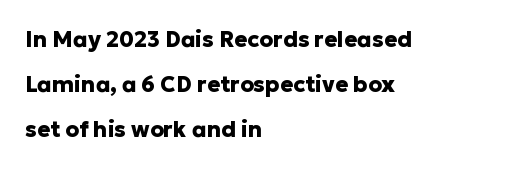
The horizontal fit of the characters is conventional and even. The line-height multiplier appears high, well above default. The paragraph shown leans on its left margin. Letters rest on an invisible, unmarked baseline.
